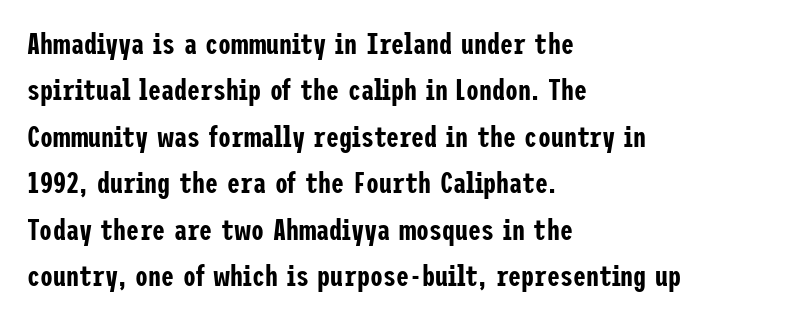
Q: Is the text italic (slanted)? A: No, it is upright.
Q: Is the typeface a serif or a sans-serif typeface? A: Sans-serif.
Q: Is the text underlined? A: No.
Q: How is the paragraph aligned? A: Left-aligned.
Q: Is the spacing between letters normal or unusually wide? A: Normal.
Q: Is the spacing between lines tight, normal or loose? A: Normal.
Q: Width (condensed, normal, or wide)? A: Condensed.
Q: Stroke contrast? A: Low.
Q: x-height? A: Medium.
